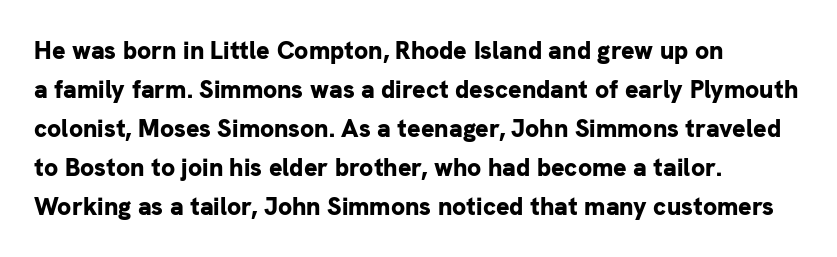
Vertical strokes here are truly vertical. In terms of letterspacing, this is plain default setting. This block has exactly the height ordinary leading produces. Pretty heavy lettering here — definitely bold.
